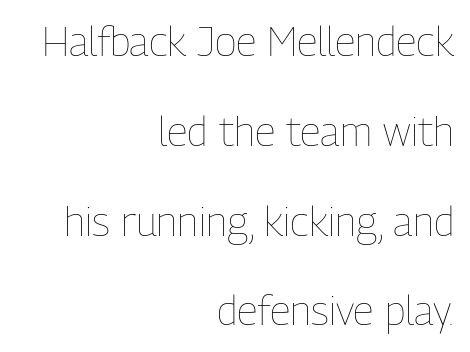
Q: Is the text bold? A: No.
Q: Is the text italic (slanted)? A: No, it is upright.
Q: Is the text underlined? A: No.
Q: How is the paragraph aligned? A: Right-aligned.
Q: Is the spacing between letters normal or unusually wide? A: Normal.
Q: Is the spacing between lines tight, normal or loose? A: Loose.
Q: Width (condensed, normal, or wide)? A: Condensed.
Q: Stroke contrast? A: Low.
Q: x-height? A: Medium.
Q: Monospaced? A: No.
